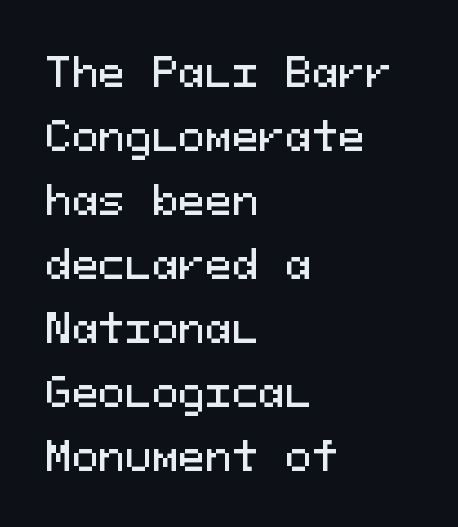
Q: Is the text italic (slanted)? A: No, it is upright.
Q: Is the typeface a serif or a sans-serif typeface? A: Sans-serif.
Q: Is the text underlined? A: No.
Q: How is the paragraph aligned? A: Left-aligned.
Q: Is the spacing between letters normal or unusually wide? A: Normal.
Q: Is the spacing between lines tight, normal or loose? A: Normal.
Q: Width (condensed, normal, or wide)? A: Normal.
Q: Stroke contrast? A: Medium.
Q: x-height? A: Medium.
Q: Monospaced? A: Yes.
